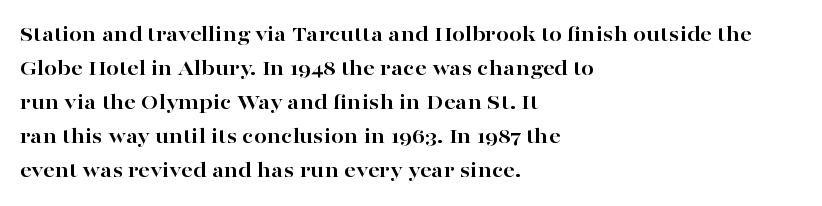
{"italic": "no", "bold": "yes", "underline": "no", "align": "left", "line_spacing": "normal", "line_spacing_ratio": 1.48, "letter_spacing": "normal", "letter_spacing_em": 0.0, "glyph_px": 23}
